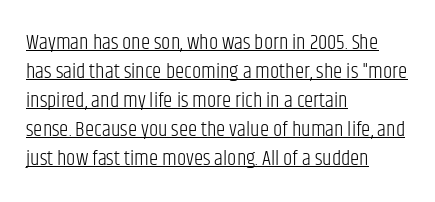
Is the block centered? No — it sits flush against the left margin. Descenders here cross a horizontal rule under the line. Caption: standard tracking, unaltered. Italic: no, the glyphs are upright roman.
